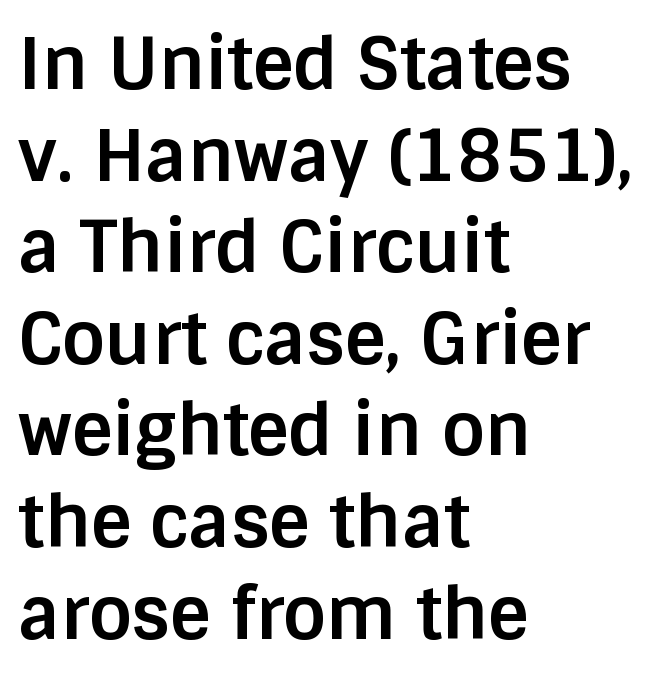
Q: Is the text bold? A: Yes.
Q: Is the text italic (slanted)? A: No, it is upright.
Q: Is the typeface a serif or a sans-serif typeface? A: Sans-serif.
Q: Is the text underlined? A: No.
Q: How is the paragraph aligned? A: Left-aligned.
Q: Is the spacing between letters normal or unusually wide? A: Normal.
Q: Is the spacing between lines tight, normal or loose? A: Normal.
Q: Width (condensed, normal, or wide)? A: Normal.
Q: Stroke contrast? A: Low.
Q: x-height? A: Large.
Q: Monospaced? A: No.
